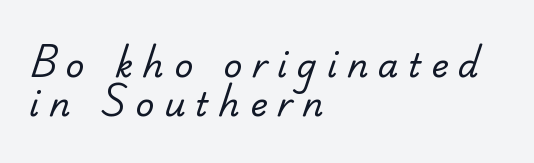
Q: Is the text bold? A: No.
Q: Is the typeface a serif or a sans-serif typeface? A: Sans-serif.
Q: Is the text underlined? A: No.
Q: How is the paragraph aligned? A: Left-aligned.
Q: Is the spacing between letters normal or unusually wide? A: Unusually wide.
Q: Width (condensed, normal, or wide)? A: Normal.
Q: Stroke contrast? A: Low.
Q: x-height? A: Small.
Q: Monospaced? A: No.
